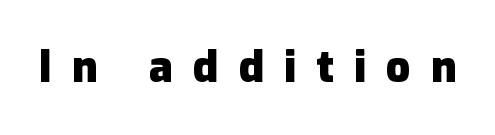
The image shows 43 px heavy sans-serif type, upright; set unusually wide letter spacing (+0.47 em), not underlined; low stroke contrast and a medium x-height.
